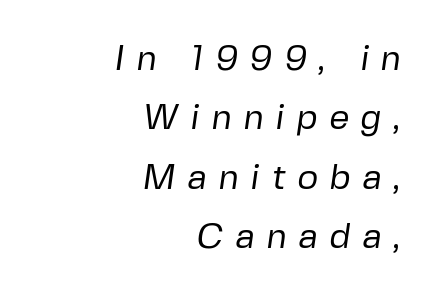
{"serif": "no", "bold": "no", "weight": "regular", "width": "normal", "stroke_contrast": "low", "x_height": "medium", "monospaced": "no", "underline": "no", "align": "right", "line_spacing": "normal", "line_spacing_ratio": 1.65, "letter_spacing": "wide", "letter_spacing_em": 0.32, "glyph_px": 36}
